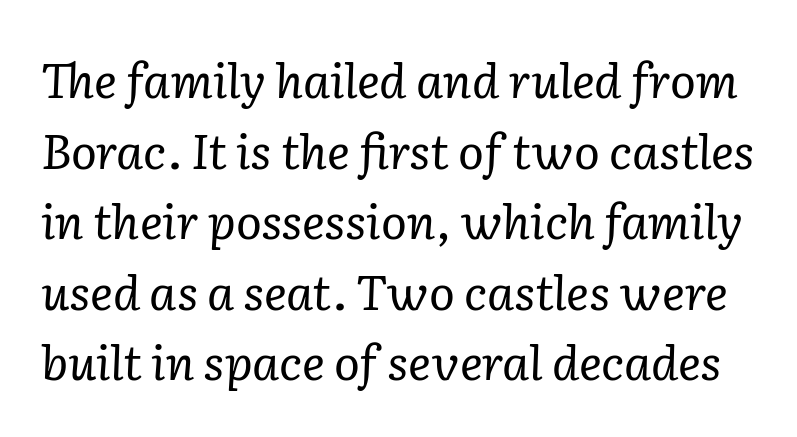
{"serif": "yes", "italic": "yes", "lean": "right", "slant_degrees": 2, "bold": "no", "weight": "regular", "width": "normal", "stroke_contrast": "low", "x_height": "medium", "monospaced": "no", "underline": "no", "line_spacing": "normal", "line_spacing_ratio": 1.47, "letter_spacing": "normal", "letter_spacing_em": 0.0, "glyph_px": 48}
